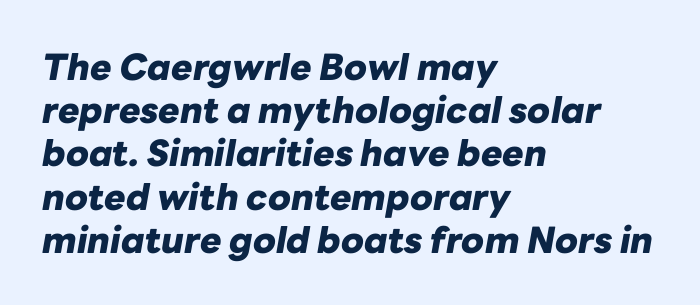
Q: Is the text bold? A: Yes.
Q: Is the text italic (slanted)? A: Yes, it leans right by about 10 degrees.
Q: Is the text underlined? A: No.
Q: How is the paragraph aligned? A: Left-aligned.
Q: Is the spacing between letters normal or unusually wide? A: Normal.
Q: Width (condensed, normal, or wide)? A: Normal.
Q: Stroke contrast? A: Low.
Q: x-height? A: Medium.
Q: Monospaced? A: No.
